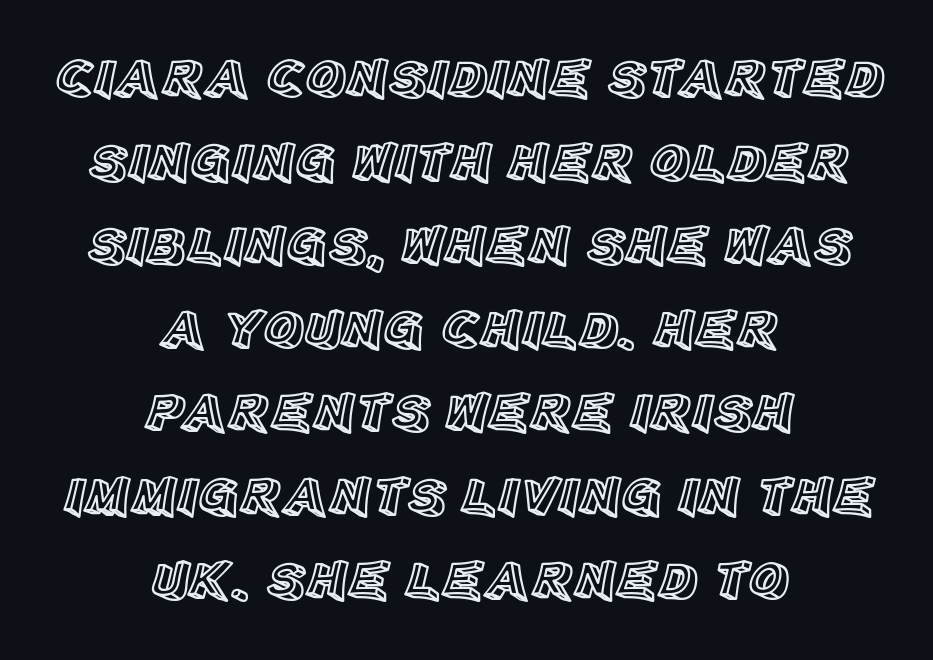
Q: Is the text italic (slanted)? A: Yes.
Q: Is the text underlined? A: No.
Q: How is the paragraph aligned? A: Centered.
Q: Is the spacing between letters normal or unusually wide? A: Normal.
Q: Is the spacing between lines tight, normal or loose? A: Normal.
Q: Width (condensed, normal, or wide)? A: Normal.
Q: x-height? A: Large.
Q: Monospaced? A: No.
